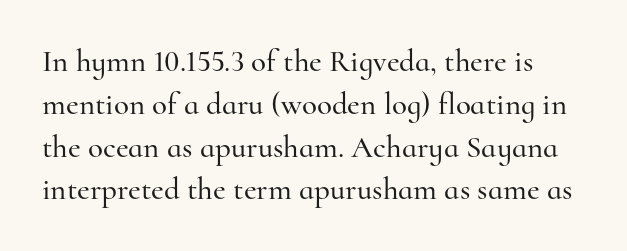
No italicization has been applied; the sample stays upright. The lines sit at an ordinary, default distance from one another. Just letters on the line, the space beneath them empty. These lines are composed in type with serifs.
